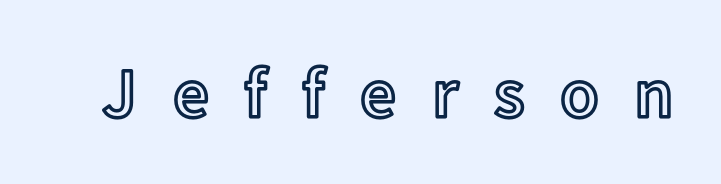
{"italic": "no", "width": "normal", "x_height": "medium", "monospaced": "no", "underline": "no", "letter_spacing": "wide", "letter_spacing_em": 0.5, "glyph_px": 71}
